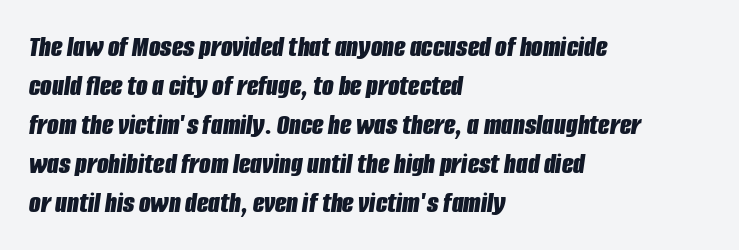
The image shows 30 px bold, condensed type, italic (leaning right); set left-aligned, normal line spacing (1.3x), normal letter spacing, not underlined; low stroke contrast and a large x-height.
